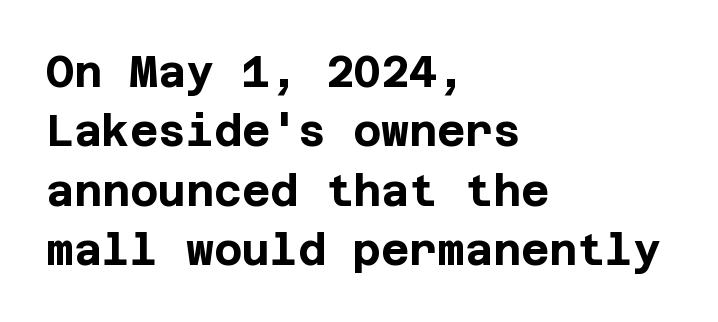
Caption: standard tracking, unaltered. Horizontal alignment here is leftward, the default for most running prose. Nope, not italic — everything's standing straight. The designer went with a sans here, leaving each stem footless. A dark, heavy texture on the line: the type is bold. Underline: absent.
